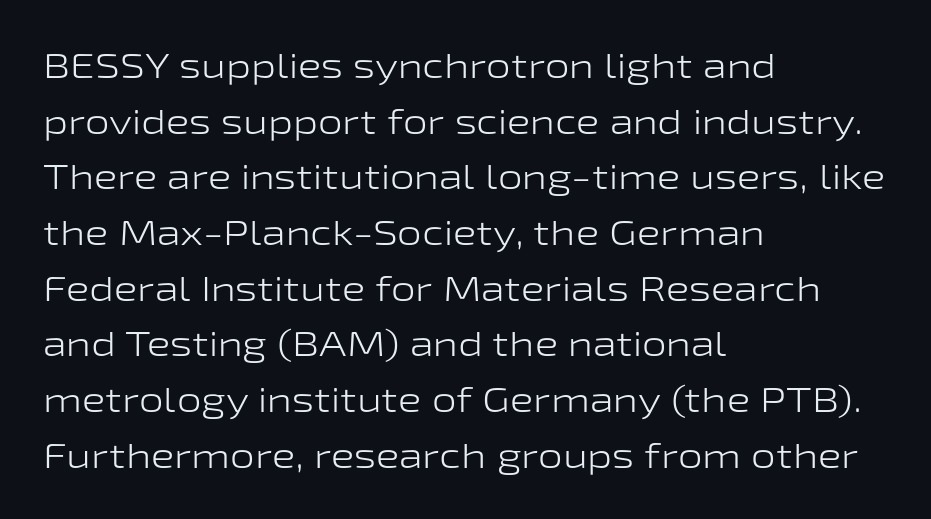
The image shows 35 px light, wide sans-serif type, upright; set left-aligned, normal line spacing (1.59x), normal letter spacing, not underlined; low stroke contrast and a medium x-height.
